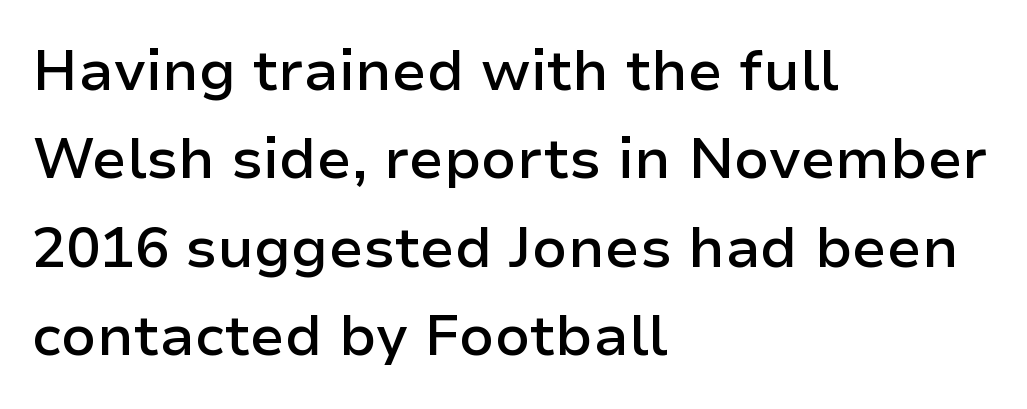
Here the designer chose a conventional face with non-uniform glyph widths. Descenders are the only things crossing below the line. A student would call this left alignment; a typographer would say flush left, rag right. Between one letter and the next there's only the usual sliver of space.
